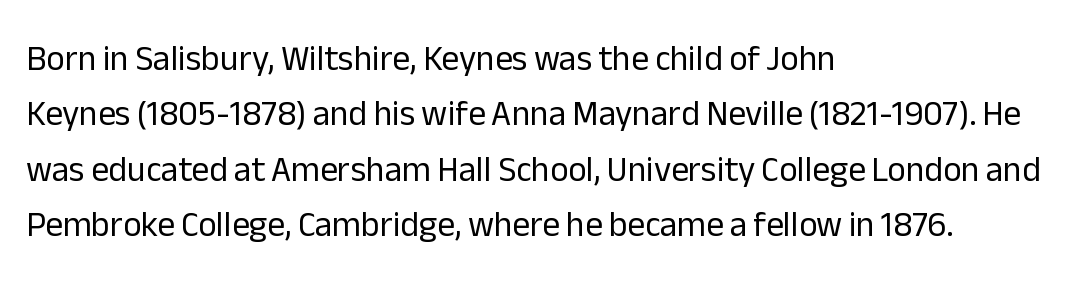
The letters stand straight up with perfectly vertical stems. A classic flush-left, rag-right setting is used for this passage. The passage shown is typed in a proportional face where columns would drift. Nothing sits at the stroke ends, so this counts as sans-serif. Decoration check: the copy has no underline.
